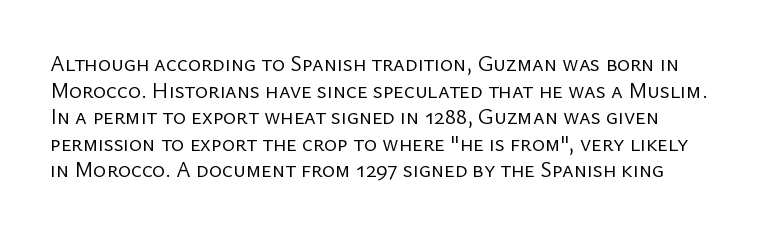
Q: Is the text bold? A: No.
Q: Is the text italic (slanted)? A: No, it is upright.
Q: Is the text underlined? A: No.
Q: How is the paragraph aligned? A: Left-aligned.
Q: Is the spacing between letters normal or unusually wide? A: Normal.
